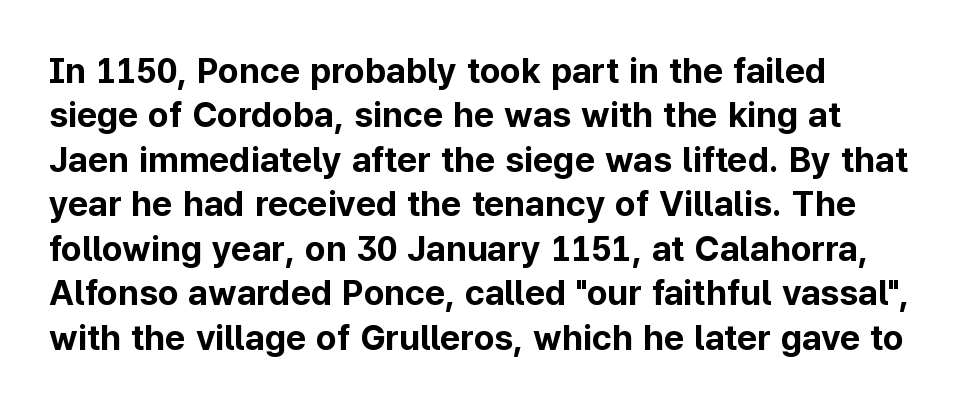
{"serif": "no", "italic": "no", "bold": "yes", "weight": "bold", "width": "normal", "stroke_contrast": "low", "x_height": "medium", "monospaced": "no", "underline": "no", "align": "left", "line_spacing": "normal", "line_spacing_ratio": 1.27, "letter_spacing": "normal", "letter_spacing_em": 0.0, "glyph_px": 35}
